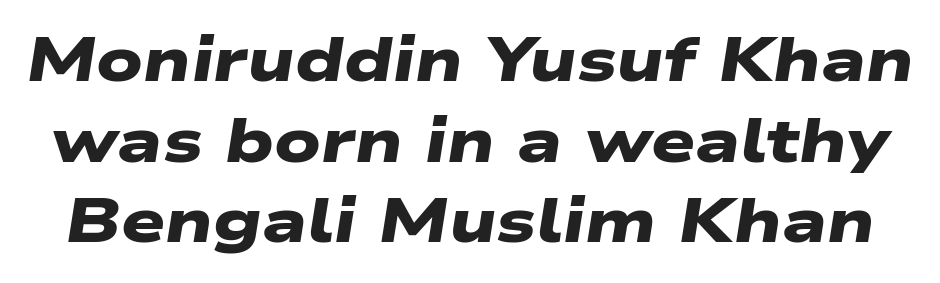
This rendering leaves character spacing at its baseline value. How would I describe the line gaps? Plain and ordinary. Do the characters align in a grid? No, the font is proportional. The baseline area is clear.
